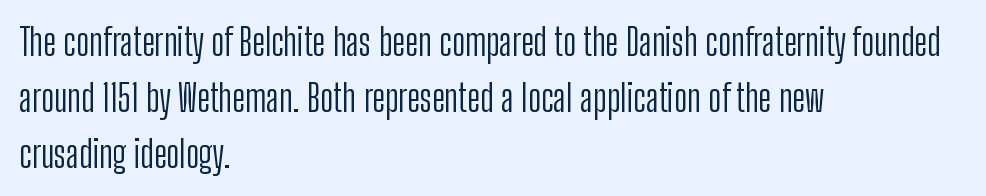
The image shows 37 px light, condensed sans-serif type, upright; set left-aligned, normal line spacing (1.52x), normal letter spacing, not underlined; low stroke contrast and a medium x-height.
